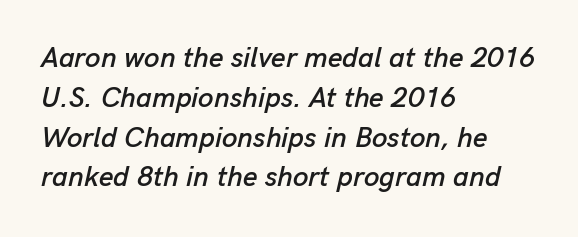
The area under the type is left untouched. What stands out about the letter spacing? Nothing — it is the standard amount. Is this a fixed-width face? No — the glyphs have proportional, varying widths. Short and long lines alike share a common starting point at left. An italicized treatment has been applied to the whole sample.
